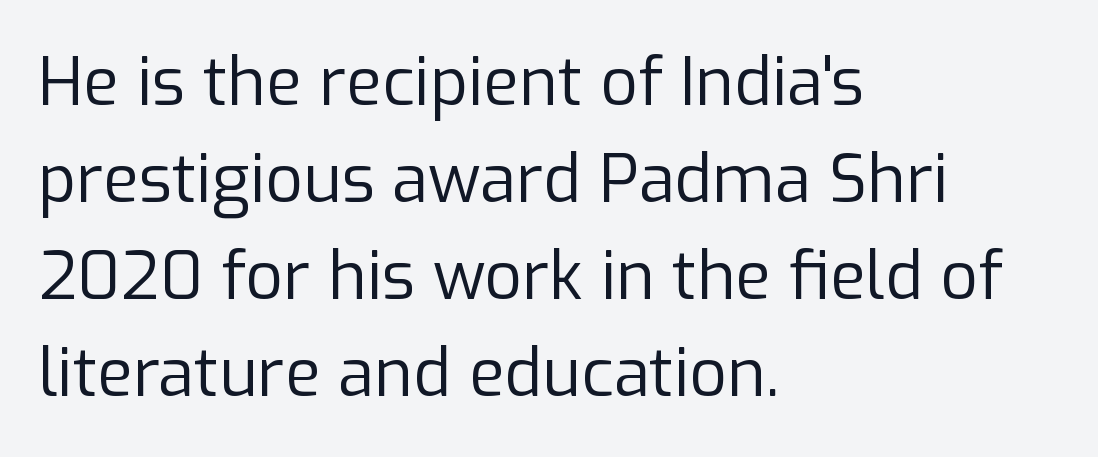
Q: Is the text bold? A: No.
Q: Is the text italic (slanted)? A: No, it is upright.
Q: Is the typeface a serif or a sans-serif typeface? A: Sans-serif.
Q: Is the text underlined? A: No.
Q: How is the paragraph aligned? A: Left-aligned.
Q: Is the spacing between letters normal or unusually wide? A: Normal.
Q: Is the spacing between lines tight, normal or loose? A: Normal.
Q: Width (condensed, normal, or wide)? A: Normal.
Q: Stroke contrast? A: Low.
Q: x-height? A: Medium.
Q: Monospaced? A: No.
